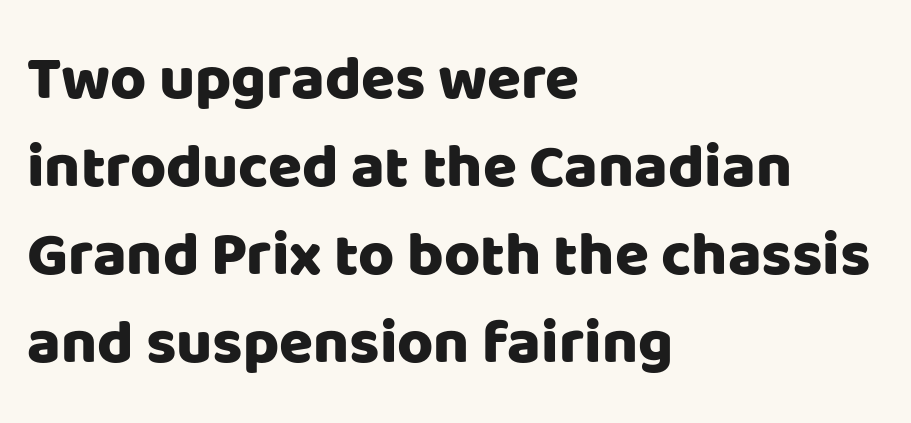
{"serif": "no", "italic": "no", "width": "normal", "stroke_contrast": "low", "x_height": "large", "monospaced": "no", "underline": "no", "align": "left", "line_spacing": "normal", "line_spacing_ratio": 1.42, "letter_spacing": "normal", "letter_spacing_em": 0.0, "glyph_px": 62}
